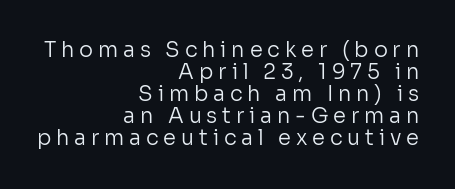
The letters stand straight up with perfectly vertical stems. You could only call the tracking loose — the letters float apart. This reads as an unemphasized weight, regular at the heaviest. The block of text is dense from top to bottom, with scant space between rows. Type without underlining. Layout note: lines flush right.
